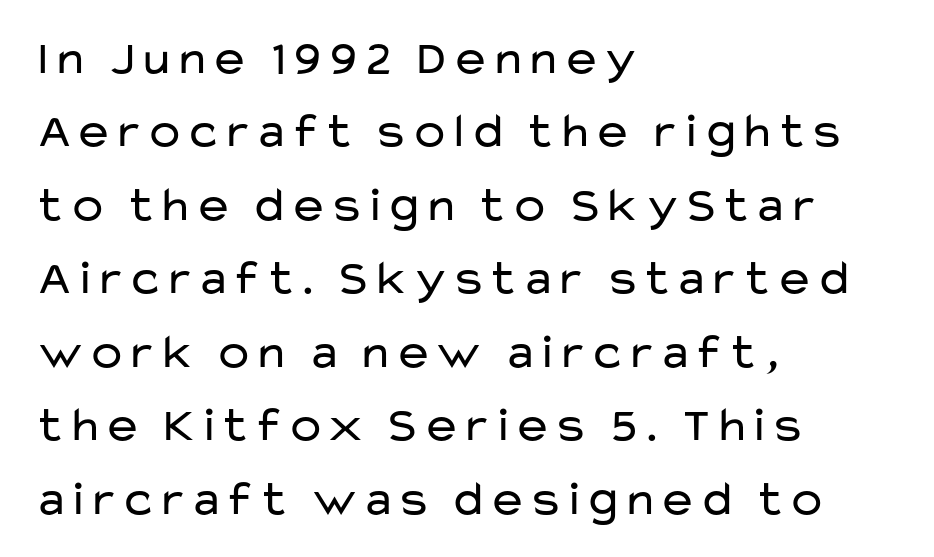
The image shows 49 px regular-weight, wide sans-serif type, upright; set left-aligned, normal line spacing (1.5x), normal letter spacing, not underlined; low stroke contrast and a medium x-height.
